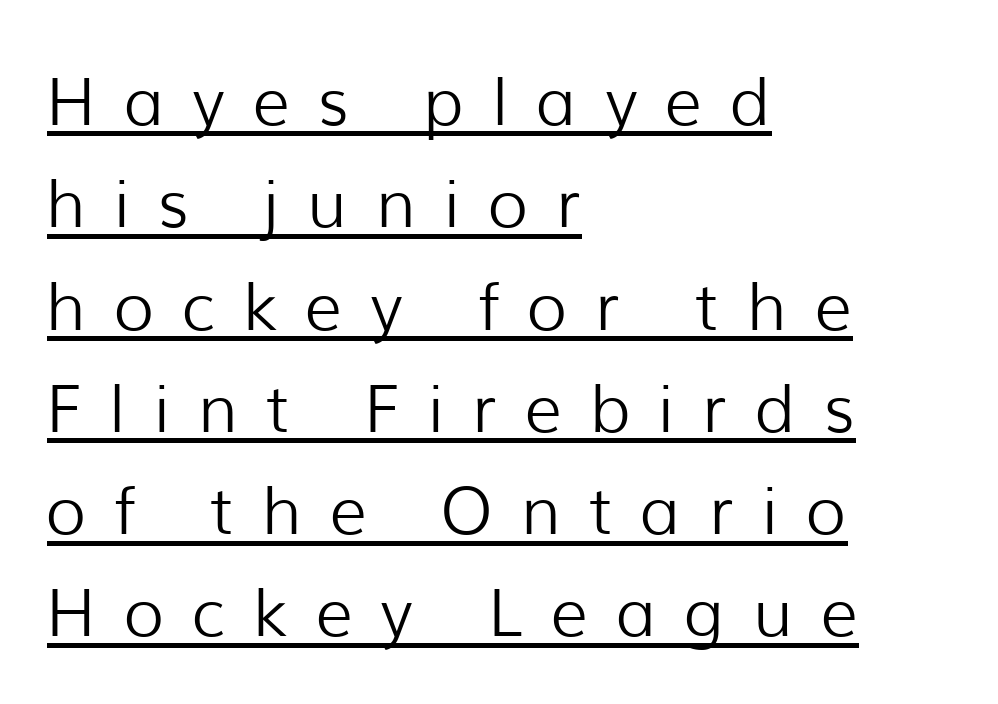
Q: Is the text bold? A: No.
Q: Is the text italic (slanted)? A: No, it is upright.
Q: Is the typeface a serif or a sans-serif typeface? A: Sans-serif.
Q: Is the text underlined? A: Yes.
Q: How is the paragraph aligned? A: Left-aligned.
Q: Is the spacing between letters normal or unusually wide? A: Unusually wide.
Q: Is the spacing between lines tight, normal or loose? A: Normal.
Q: Width (condensed, normal, or wide)? A: Normal.
Q: Stroke contrast? A: Low.
Q: x-height? A: Medium.
Q: Monospaced? A: No.
